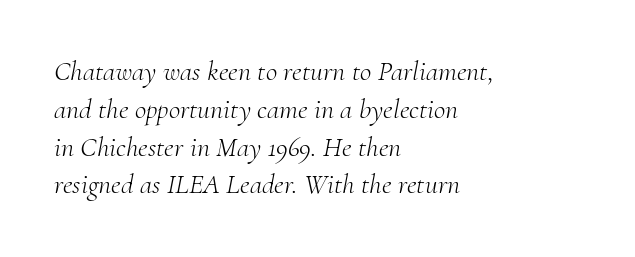
Spacing verdict: proportional, widths tailored to each character. The passage shown is not bold in any degree. These lines are composed in type with serifs. Does the leading feel generous? No, just average.
